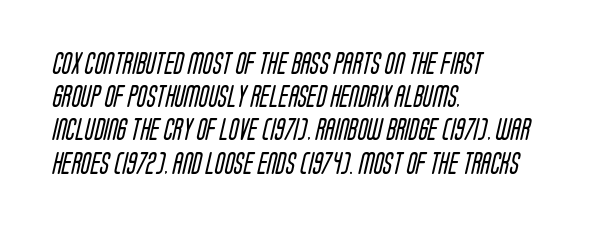
The image shows 22 px text type; set left-aligned, normal line spacing (1.51x), normal letter spacing, not underlined.
